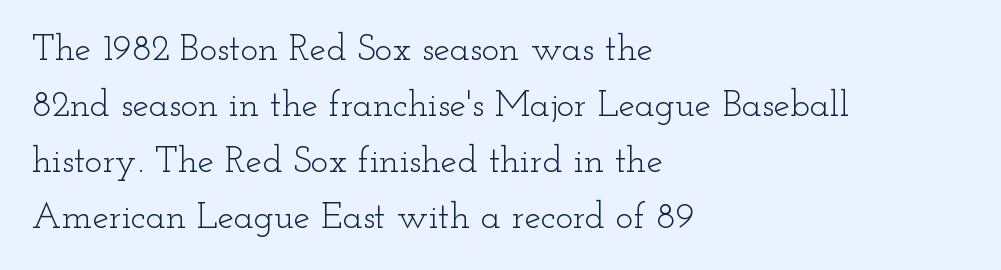
The image shows 37 px light, wide serif type, upright; set left-aligned, normal line spacing (1.51x), normal letter spacing, not underlined; low stroke contrast and a small x-height.
